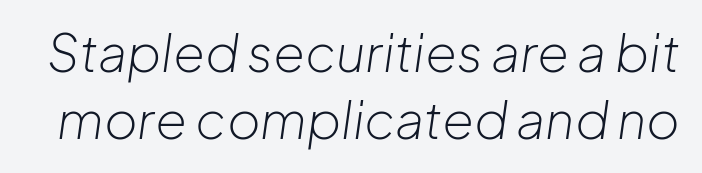
{"italic": "yes", "lean": "right", "slant_degrees": 8, "bold": "no", "weight": "light", "width": "normal", "stroke_contrast": "low", "x_height": "medium", "monospaced": "no", "underline": "no", "line_spacing": "normal", "line_spacing_ratio": 1.31, "letter_spacing": "normal", "letter_spacing_em": 0.0, "glyph_px": 51}
